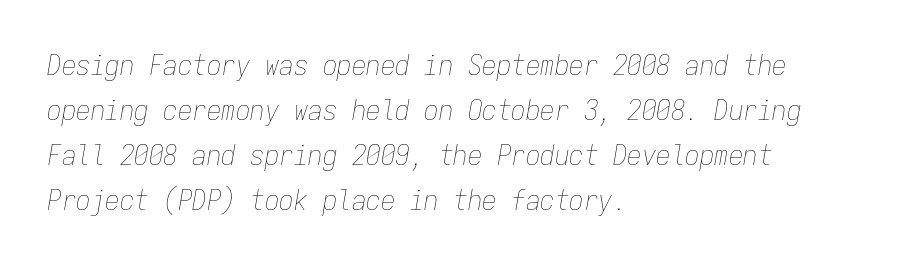
The image shows 29 px thin, condensed type, italic (leaning right), monospaced; set left-aligned, normal line spacing (1.55x), normal letter spacing, not underlined; low stroke contrast and a medium x-height.
